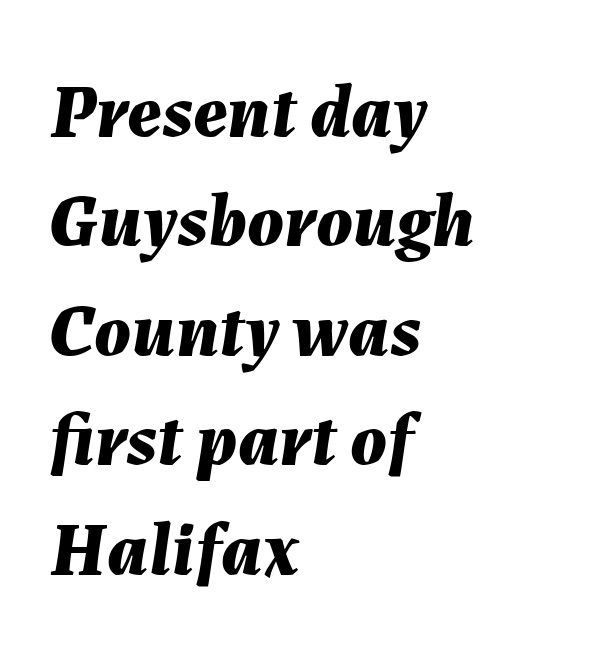
The rendering uses a moderate line-height, typical for paragraphs. Strokes here are thick enough to call this a true bold. Varying glyph widths throughout — classic text-font behaviour. Caption: standard tracking, unaltered. Where is the straight margin? On the left. Plain, unruled lines of type.
